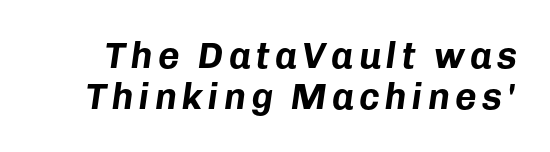
Lines of text with bare space underneath. How would I describe the line gaps? Narrow and economical. Compared with ordinary roman type, these characters are visibly tilted. This sample has the flowing, uneven cadence of proportional lettering. The glyphs have the mass of a bold cut.
